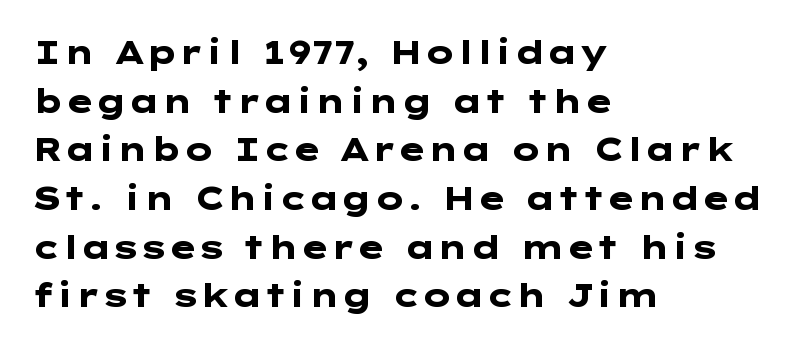
The image shows 32 px heavy, wide sans-serif type, upright; set left-aligned, normal line spacing (1.52x), normal letter spacing, not underlined; low stroke contrast and a medium x-height.
